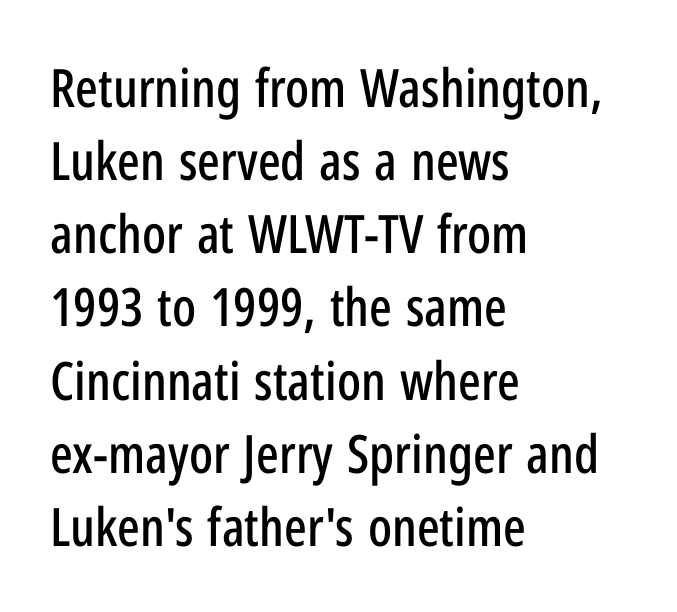
The image shows 53 px condensed sans-serif type, upright; set left-aligned, normal line spacing (1.38x), normal letter spacing, not underlined; low stroke contrast and a medium x-height.
